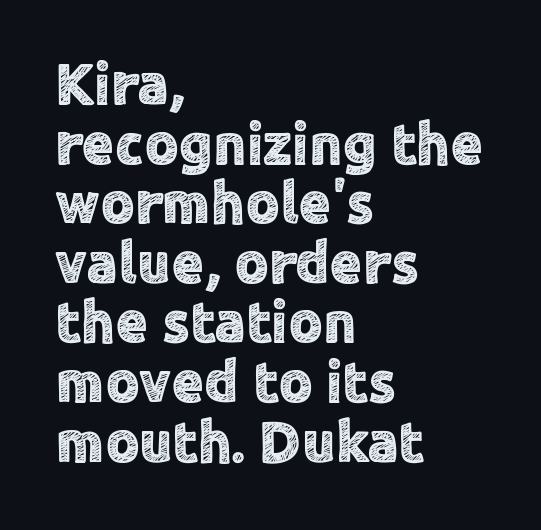
{"serif": "no", "italic": "no", "width": "normal", "x_height": "medium", "monospaced": "no", "underline": "no", "align": "left", "line_spacing": "tight", "line_spacing_ratio": 1.01, "letter_spacing": "normal", "letter_spacing_em": 0.0, "glyph_px": 59}
